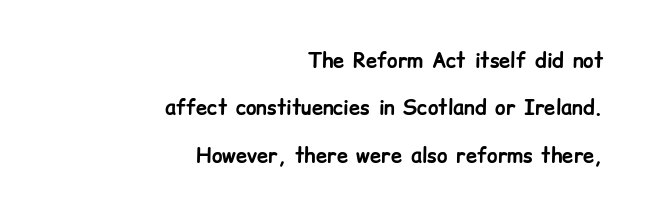
{"italic": "no", "bold": "yes", "underline": "no", "align": "right", "line_spacing": "loose", "line_spacing_ratio": 2.37, "letter_spacing": "normal", "letter_spacing_em": 0.0, "glyph_px": 20}
